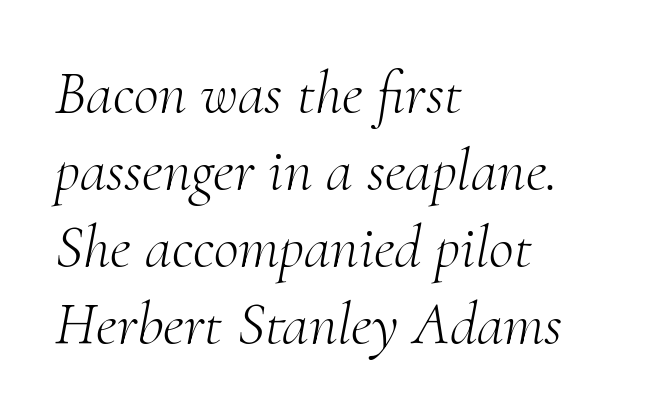
The font sits on the lighter half of the weight spectrum, regular included. Spacing between characters is what you'd get straight out of the box. How would I describe the line gaps? Plain and ordinary. The glyphs look as if they've been sheared to an angle. Check under the words: just untouched page. Type style note: has serifs.
